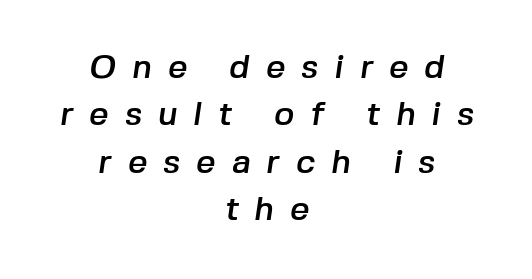
Q: Is the typeface a serif or a sans-serif typeface? A: Sans-serif.
Q: Is the text underlined? A: No.
Q: How is the paragraph aligned? A: Centered.
Q: Is the spacing between letters normal or unusually wide? A: Unusually wide.
Q: Is the spacing between lines tight, normal or loose? A: Normal.
Q: Width (condensed, normal, or wide)? A: Normal.
Q: Stroke contrast? A: Low.
Q: x-height? A: Medium.
Q: Monospaced? A: No.
